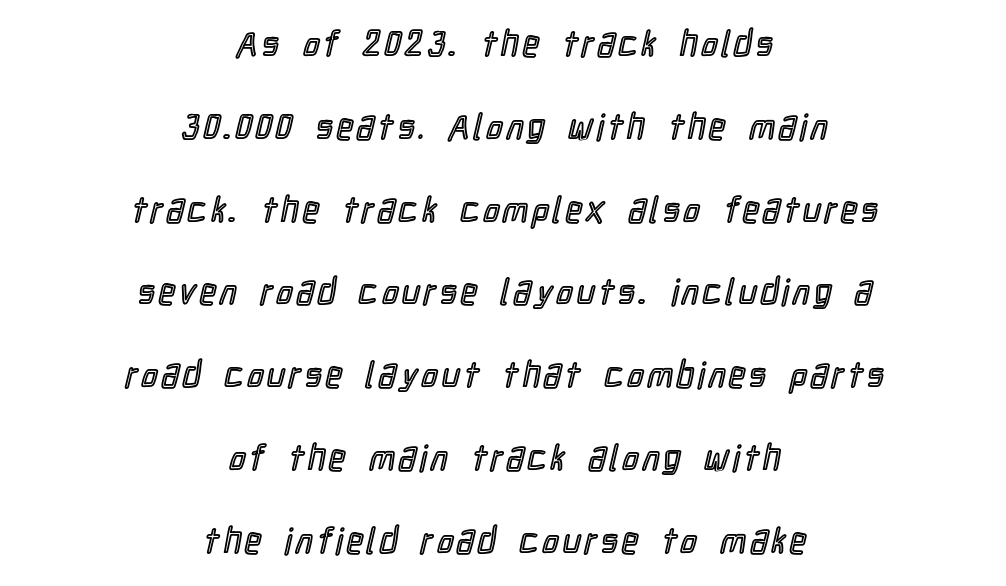
Is the block centered? Yes — each line is placed symmetrically about the middle. Vertical spacing — loose. Is this a fixed-width face? No — the glyphs have proportional, varying widths. The space directly below the letters is spotless.
